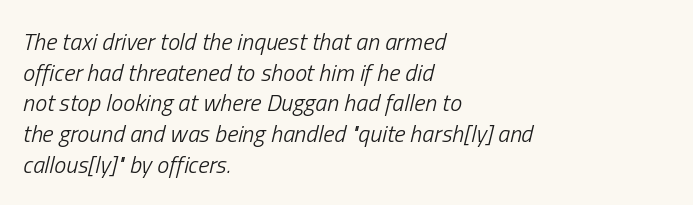
Slant detected: the letters are inclined. You could call the tracking neutral — neither tight nor loose. The letters look calm and open, with moderate or lighter stems. Every row of glyphs begins at an identical x-position on the left.
